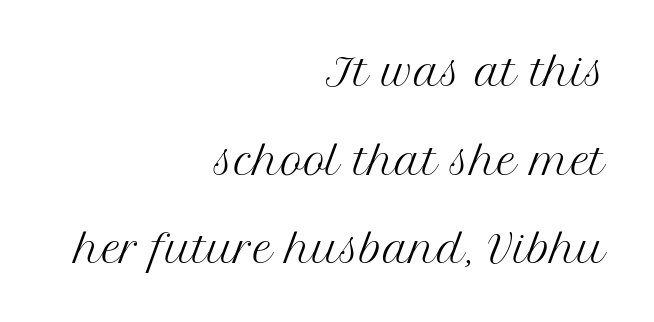
The image shows 38 px regular-weight type; set right-aligned, loose line spacing (2.33x), normal letter spacing, not underlined; medium stroke contrast and a medium x-height.
